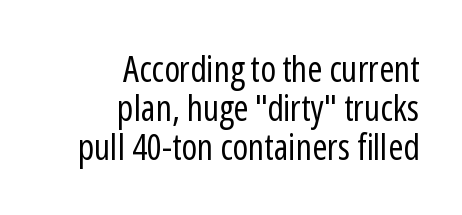
The image shows 36 px regular-weight, condensed sans-serif type, upright; set right-aligned, tight line spacing (1.09x), normal letter spacing, not underlined; low stroke contrast and a medium x-height.
